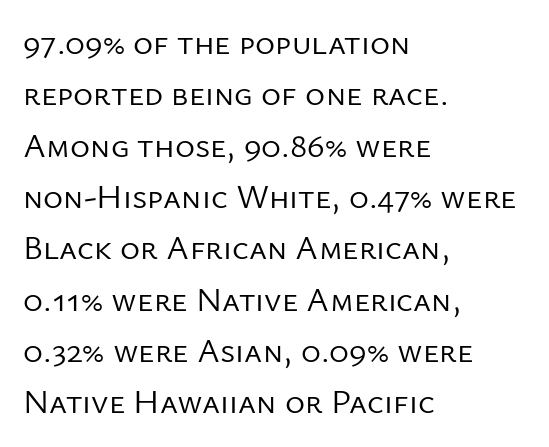
Q: Is the text bold? A: No.
Q: Is the text italic (slanted)? A: No, it is upright.
Q: Is the typeface a serif or a sans-serif typeface? A: Sans-serif.
Q: Is the text underlined? A: No.
Q: How is the paragraph aligned? A: Left-aligned.
Q: Is the spacing between letters normal or unusually wide? A: Normal.
Q: Is the spacing between lines tight, normal or loose? A: Normal.
Q: Width (condensed, normal, or wide)? A: Normal.
Q: Stroke contrast? A: Low.
Q: x-height? A: Medium.
Q: Monospaced? A: No.
